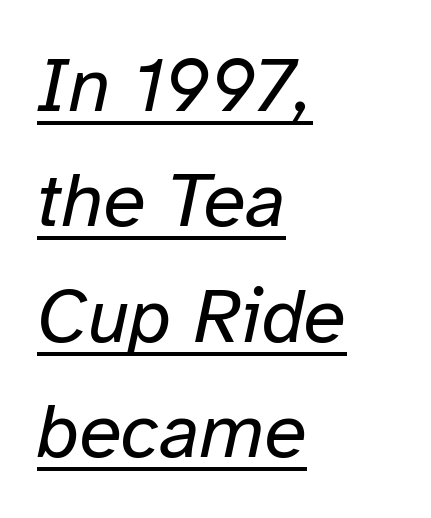
Q: Is the text bold? A: No.
Q: Is the text italic (slanted)? A: Yes, it leans right by about 12 degrees.
Q: Is the text underlined? A: Yes.
Q: How is the paragraph aligned? A: Left-aligned.
Q: Is the spacing between letters normal or unusually wide? A: Normal.
Q: Is the spacing between lines tight, normal or loose? A: Normal.
Q: Width (condensed, normal, or wide)? A: Normal.
Q: Stroke contrast? A: Low.
Q: x-height? A: Medium.
Q: Monospaced? A: No.
